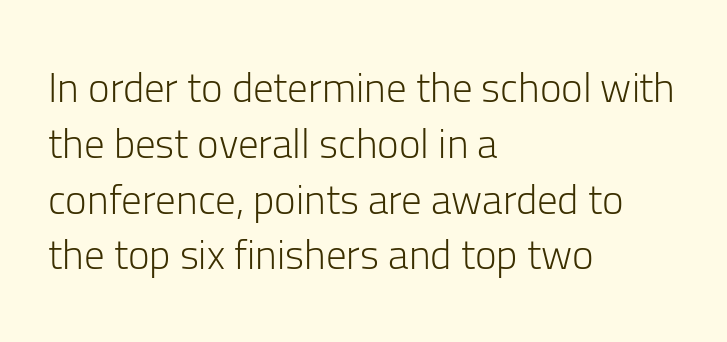
{"serif": "no", "italic": "no", "bold": "no", "weight": "light", "width": "normal", "stroke_contrast": "low", "x_height": "medium", "monospaced": "no", "underline": "no", "align": "left", "line_spacing": "normal", "line_spacing_ratio": 1.36, "letter_spacing": "normal", "letter_spacing_em": 0.0, "glyph_px": 41}
